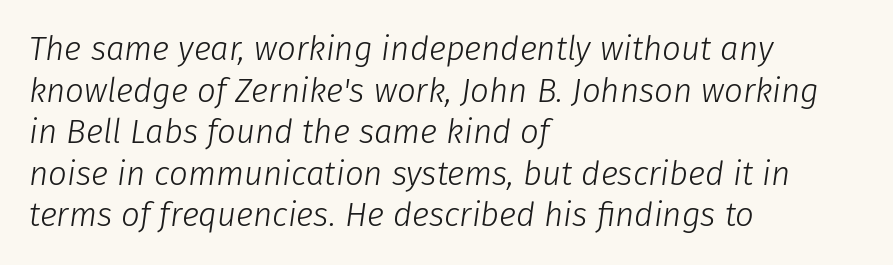
Q: Is the text bold? A: No.
Q: Is the text italic (slanted)? A: Yes, it leans right by about 8 degrees.
Q: Is the text underlined? A: No.
Q: How is the paragraph aligned? A: Left-aligned.
Q: Is the spacing between letters normal or unusually wide? A: Normal.
Q: Is the spacing between lines tight, normal or loose? A: Normal.
Q: Width (condensed, normal, or wide)? A: Normal.
Q: Stroke contrast? A: Low.
Q: x-height? A: Medium.
Q: Monospaced? A: No.
